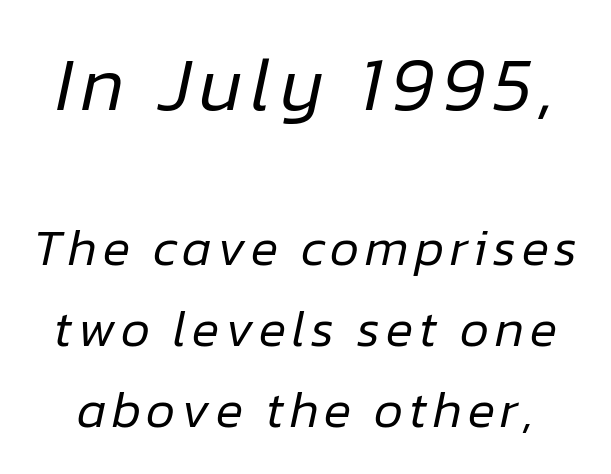
Q: Is the text bold? A: No.
Q: Is the text italic (slanted)? A: Yes, it leans right by about 12 degrees.
Q: Is the text underlined? A: No.
Q: Is the spacing between lines tight, normal or loose? A: Normal.
Q: Which block of text is set in a larger size, the first (top) or the second (bottom)? A: The first (top) one.
Q: Width (condensed, normal, or wide)? A: Normal.
Q: Stroke contrast? A: Low.
Q: x-height? A: Medium.
Q: Monospaced? A: No.
